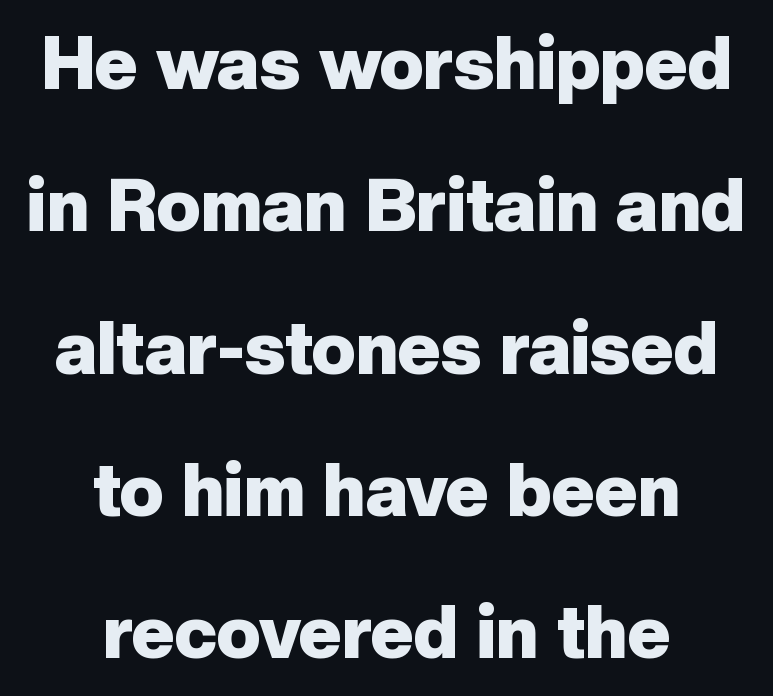
{"serif": "no", "italic": "no", "bold": "yes", "weight": "heavy", "width": "normal", "stroke_contrast": "low", "x_height": "medium", "monospaced": "no", "underline": "no", "align": "center", "line_spacing": "loose", "line_spacing_ratio": 1.95, "letter_spacing": "normal", "letter_spacing_em": 0.0, "glyph_px": 73}
